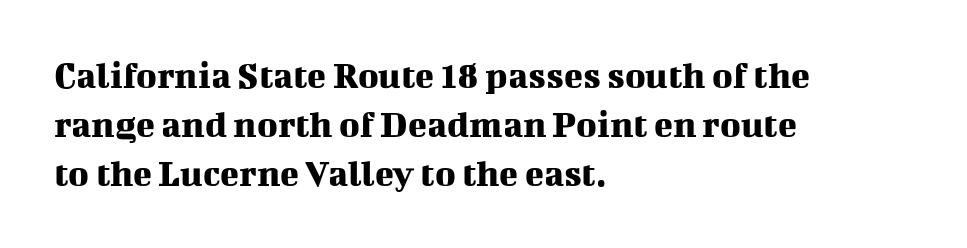
{"serif": "yes", "italic": "no", "width": "normal", "stroke_contrast": "medium", "x_height": "medium", "monospaced": "no", "underline": "no", "align": "left", "line_spacing": "normal", "line_spacing_ratio": 1.26, "letter_spacing": "normal", "letter_spacing_em": 0.0, "glyph_px": 39}
